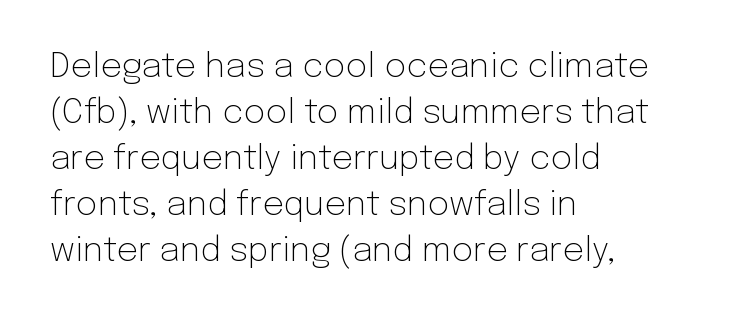
This sample is left-justified, so line endings fall wherever the words run out. Students, observe: this is what conventionally led text looks like. Bold? No — there's no thickening of the strokes. Beneath every word, the page is bare. You can tell it's not italic because the verticals are truly vertical. Tracking value appears to be zero — textbook default spacing.
